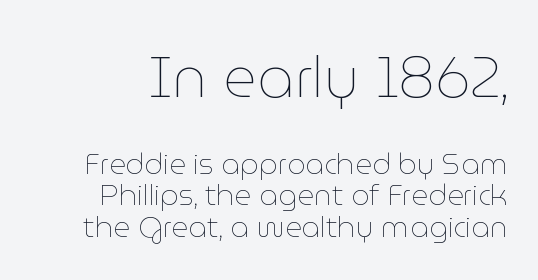
{"italic": "no", "bold": "no", "weight": "thin", "width": "normal", "stroke_contrast": "low", "x_height": "medium", "monospaced": "no", "underline": "no", "line_spacing": "tight", "line_spacing_ratio": 1.09, "letter_spacing": "normal", "letter_spacing_em": 0.0, "larger_block": "first", "size_ratio": 2.0, "glyph_px": 58}
